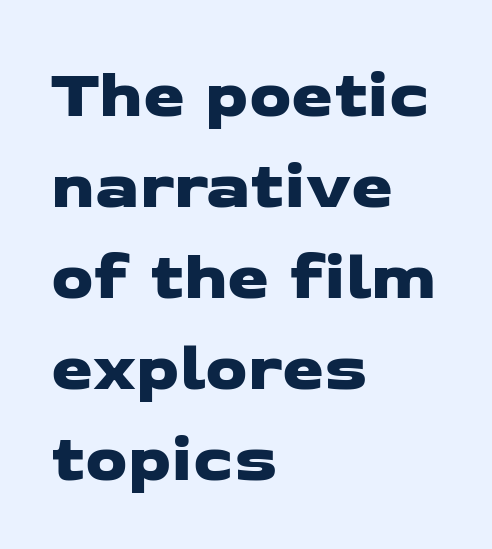
{"serif": "no", "width": "wide", "stroke_contrast": "low", "x_height": "medium", "monospaced": "no", "underline": "no", "align": "left", "line_spacing": "normal", "line_spacing_ratio": 1.36, "letter_spacing": "normal", "letter_spacing_em": 0.0, "glyph_px": 67}
